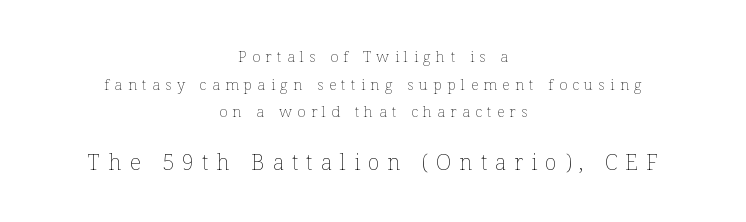
The image shows 22 px text type, upright; set centered, line spacing 1.85x, unusually wide letter spacing (+0.36 em), not underlined; the second (bottom) block is 1.47x larger.
